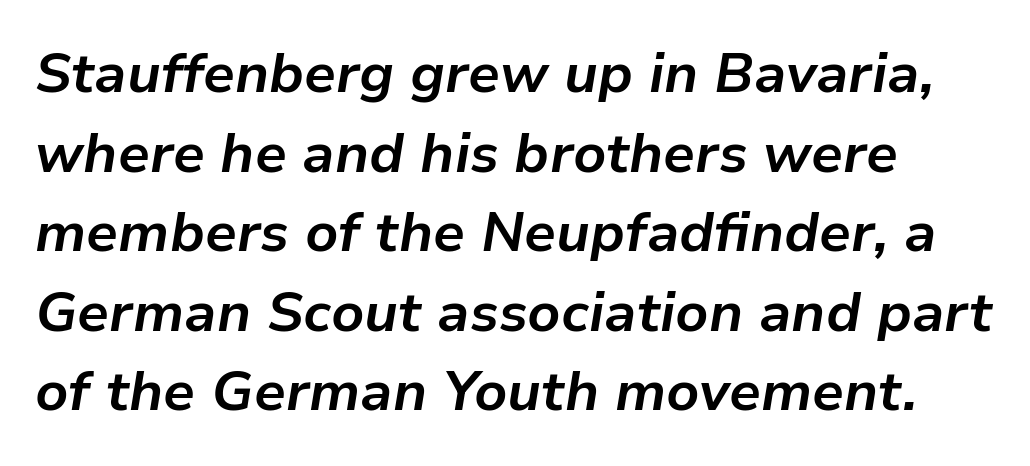
Q: Is the text bold? A: Yes.
Q: Is the text italic (slanted)? A: Yes, it leans right by about 9 degrees.
Q: Is the text underlined? A: No.
Q: How is the paragraph aligned? A: Left-aligned.
Q: Is the spacing between letters normal or unusually wide? A: Normal.
Q: Is the spacing between lines tight, normal or loose? A: Normal.
Q: Width (condensed, normal, or wide)? A: Normal.
Q: Stroke contrast? A: Low.
Q: x-height? A: Medium.
Q: Monospaced? A: No.
